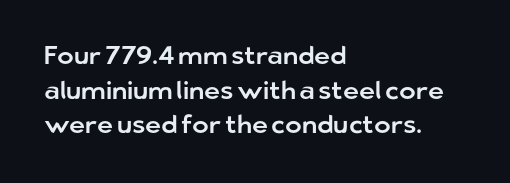
Has an underline been added? It has not. Observe the ordinary spacing: letters are neighbours, not strangers. What's the leading like? Ordinary, nothing unusual. Reading down the block, your eye returns to a fixed left position each line. Every character sits straight up, as roman type does.
